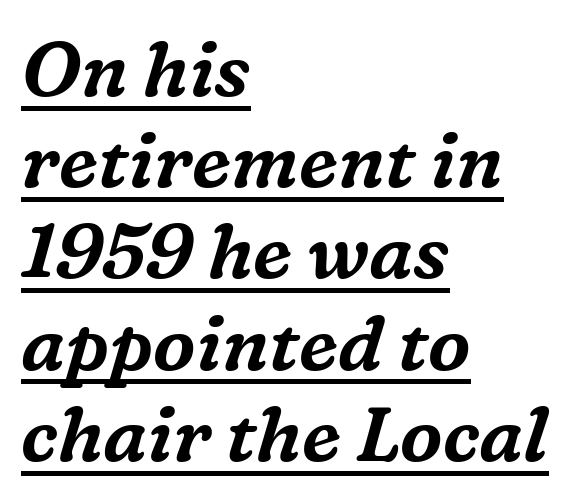
The image shows 76 px serif type, italic (leaning right); set left-aligned, line spacing 1.2x, normal letter spacing, underlined; medium stroke contrast and a medium x-height.
